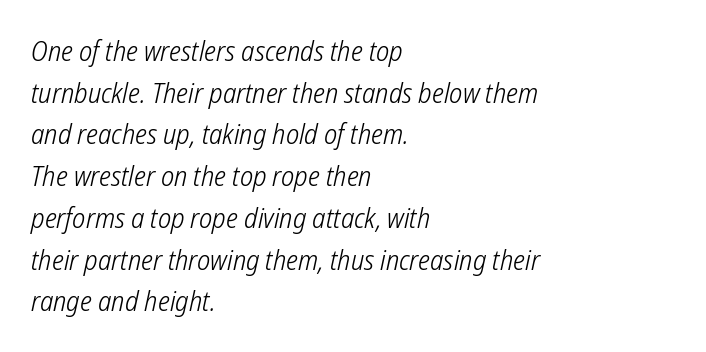
Nope, no serifs anywhere on these letters. These lines are rendered in a variable-pitch font. Compared with typical paragraphs, the rows here are spaced about the same. Short and long lines alike share a common starting point at left. A clean baseline with only descenders dipping below it. No letter is thick-stroked: the sample isn't bold.
